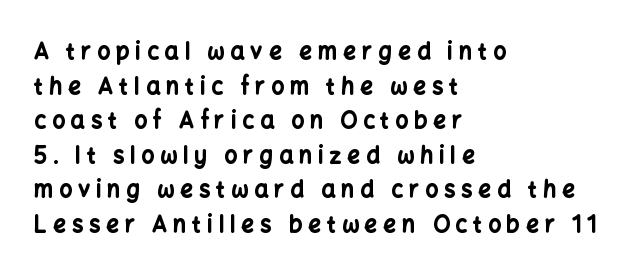
This sample uses an upright cut, with every glyph sitting square on the baseline. Inter-character spacing is expanded well beyond the font's built-in metrics. Regular leading. Chunky letters — that's bold for sure. Short and long lines alike share a common starting point at left.
